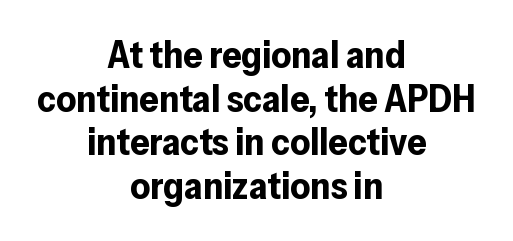
The image shows 38 px bold sans-serif type, upright; set centered, tight line spacing (1.15x), normal letter spacing, not underlined; low stroke contrast and a medium x-height.
